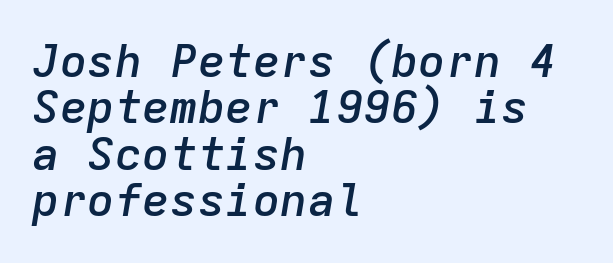
{"italic": "yes", "lean": "right", "slant_degrees": 9, "bold": "semi", "weight": "semibold", "width": "normal", "stroke_contrast": "low", "x_height": "medium", "monospaced": "yes", "underline": "no", "align": "left", "line_spacing": "tight", "line_spacing_ratio": 1.01, "letter_spacing": "normal", "letter_spacing_em": 0.0, "glyph_px": 46}
